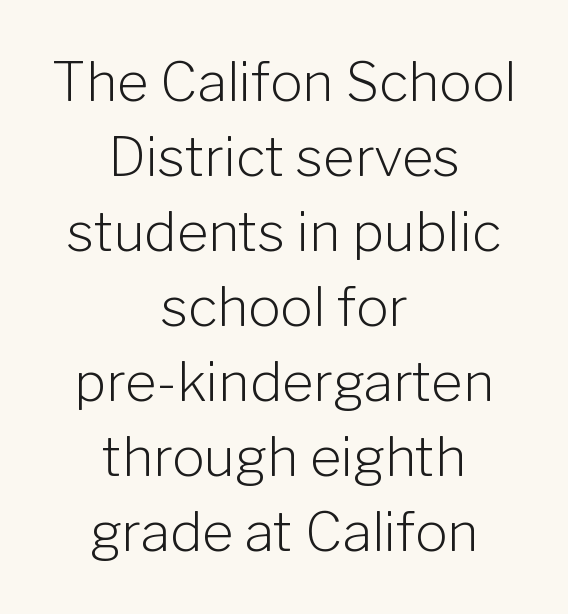
Q: Is the text bold? A: No.
Q: Is the text italic (slanted)? A: No, it is upright.
Q: Is the typeface a serif or a sans-serif typeface? A: Sans-serif.
Q: Is the text underlined? A: No.
Q: How is the paragraph aligned? A: Centered.
Q: Is the spacing between letters normal or unusually wide? A: Normal.
Q: Is the spacing between lines tight, normal or loose? A: Normal.
Q: Width (condensed, normal, or wide)? A: Normal.
Q: Stroke contrast? A: Low.
Q: x-height? A: Medium.
Q: Monospaced? A: No.
